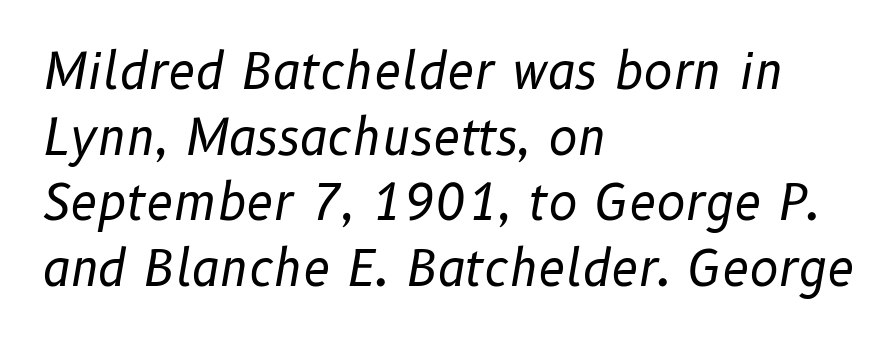
Q: Is the text bold? A: No.
Q: Is the text italic (slanted)? A: Yes, it leans right by about 10 degrees.
Q: Is the text underlined? A: No.
Q: How is the paragraph aligned? A: Left-aligned.
Q: Is the spacing between letters normal or unusually wide? A: Normal.
Q: Is the spacing between lines tight, normal or loose? A: Normal.
Q: Width (condensed, normal, or wide)? A: Normal.
Q: Stroke contrast? A: Low.
Q: x-height? A: Medium.
Q: Monospaced? A: No.
